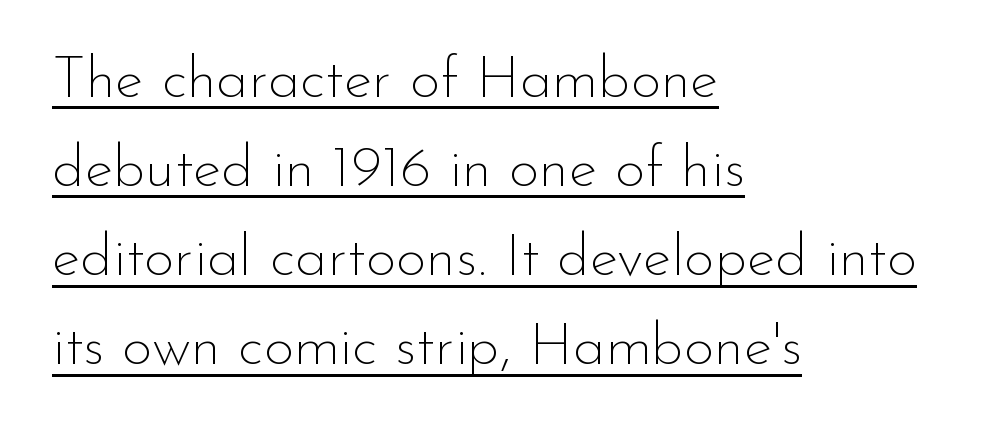
The image shows 59 px thin sans-serif type, upright; set left-aligned, normal line spacing (1.51x), normal letter spacing, underlined; low stroke contrast and a small x-height.
